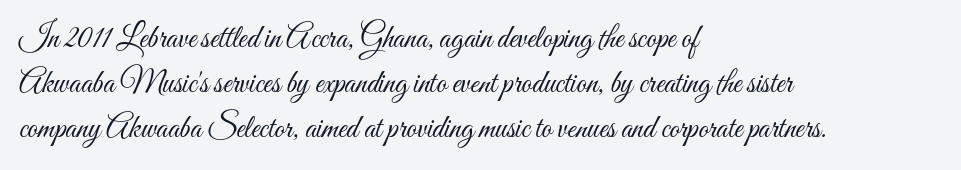
The image shows 32 px light, condensed type; set left-aligned, normal line spacing (1.41x), normal letter spacing, not underlined; medium stroke contrast and a small x-height.
